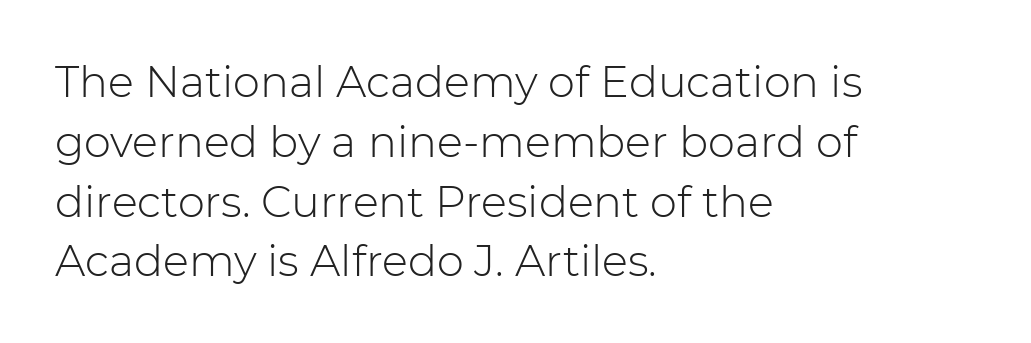
Q: Is the text bold? A: No.
Q: Is the text italic (slanted)? A: No, it is upright.
Q: Is the typeface a serif or a sans-serif typeface? A: Sans-serif.
Q: Is the text underlined? A: No.
Q: How is the paragraph aligned? A: Left-aligned.
Q: Is the spacing between letters normal or unusually wide? A: Normal.
Q: Is the spacing between lines tight, normal or loose? A: Normal.
Q: Width (condensed, normal, or wide)? A: Normal.
Q: Stroke contrast? A: Low.
Q: x-height? A: Medium.
Q: Monospaced? A: No.
